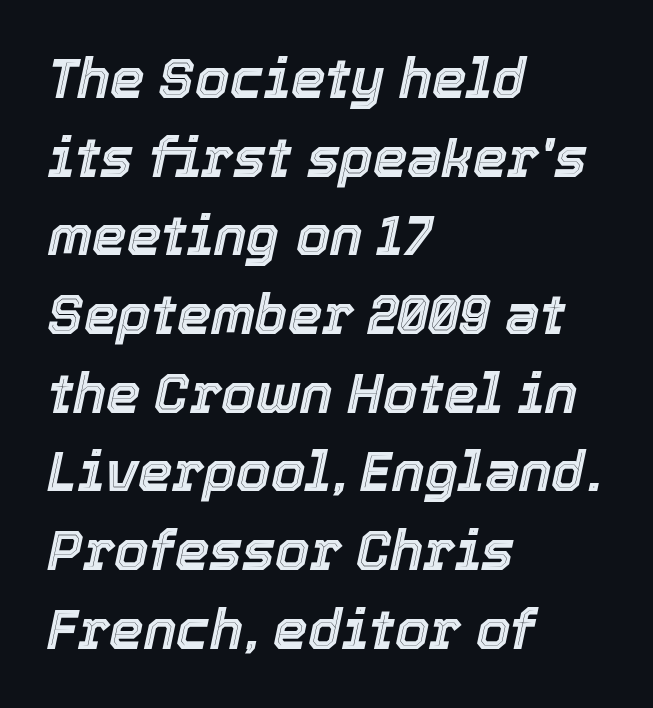
{"italic": "yes", "lean": "right", "slant_degrees": 12, "width": "normal", "x_height": "medium", "monospaced": "no", "underline": "no", "align": "left", "line_spacing": "normal", "line_spacing_ratio": 1.43, "letter_spacing": "normal", "letter_spacing_em": 0.0, "glyph_px": 55}
